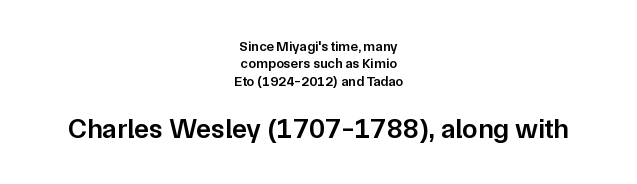
The image shows 28 px semibold sans-serif type, upright; set centered, line spacing 1.24x, normal letter spacing, not underlined; the second (bottom) block is 2.0x larger; low stroke contrast and a medium x-height.
